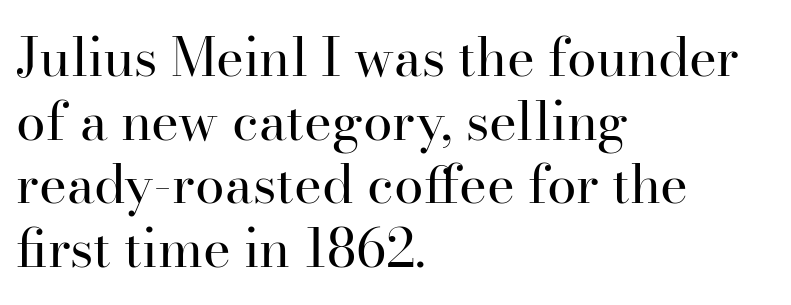
Note the varied advance widths — an 'i' is clearly narrower than an 'm'. Is there any slant? The stems are plumb. I'd call this a serif setting — the letters wear small feet. Heft: none added — not bold. Lines of text with bare space underneath. Casual observation: everything's shoved over to the left.
